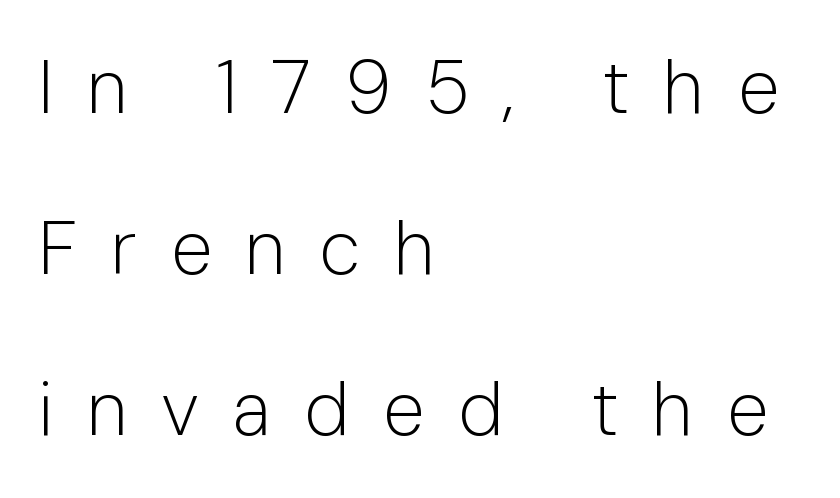
The space beneath each line is pristine and unruled. Ordinary non-slanted type is in use. No letter is thick-stroked: the sample isn't bold. Which margin do the lines hug? The left one — the right edge is uneven. A typesetter would call this heavily tracked-out type. Here the designer chose a conventional face with non-uniform glyph widths.
